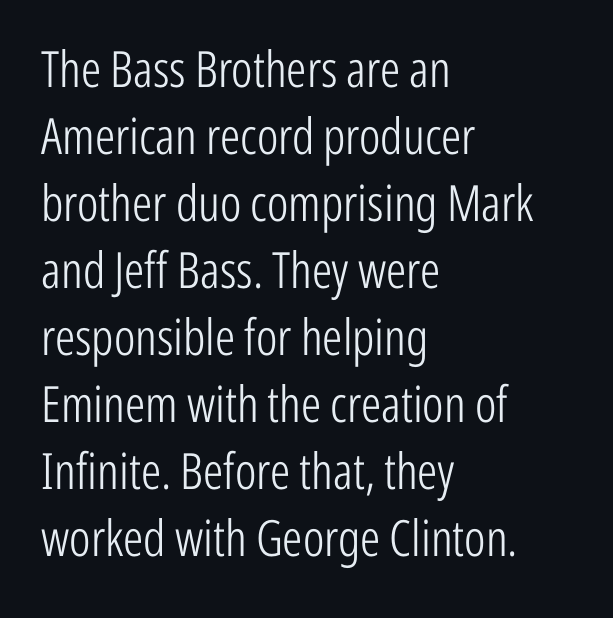
The image shows 50 px light, condensed sans-serif type, upright; set left-aligned, normal line spacing (1.34x), normal letter spacing, not underlined; low stroke contrast and a medium x-height.
